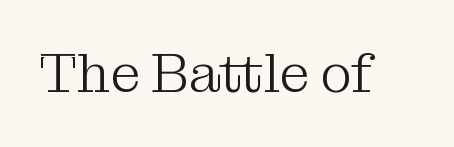
{"serif": "yes", "italic": "no", "bold": "no", "weight": "light", "width": "normal", "stroke_contrast": "medium", "x_height": "medium", "monospaced": "no", "underline": "no", "letter_spacing": "normal", "letter_spacing_em": 0.0, "glyph_px": 54}
